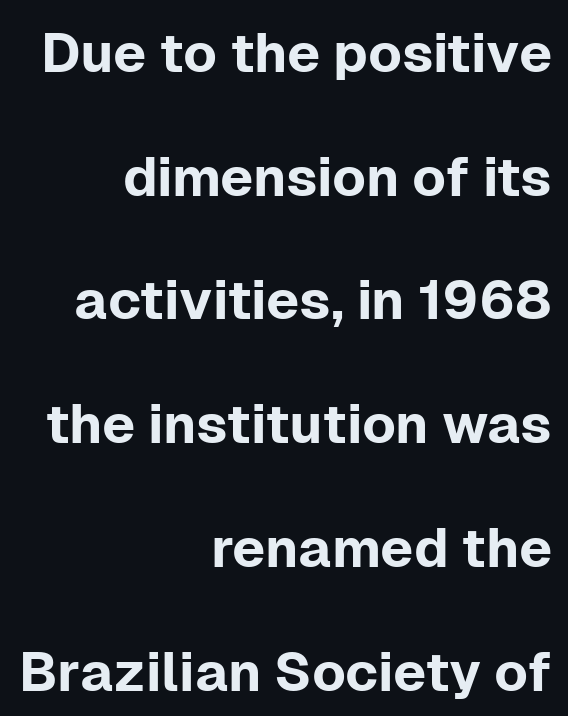
Q: Is the text italic (slanted)? A: No, it is upright.
Q: Is the typeface a serif or a sans-serif typeface? A: Sans-serif.
Q: Is the text underlined? A: No.
Q: How is the paragraph aligned? A: Right-aligned.
Q: Is the spacing between letters normal or unusually wide? A: Normal.
Q: Is the spacing between lines tight, normal or loose? A: Loose.
Q: Width (condensed, normal, or wide)? A: Normal.
Q: Stroke contrast? A: Low.
Q: x-height? A: Medium.
Q: Monospaced? A: No.
